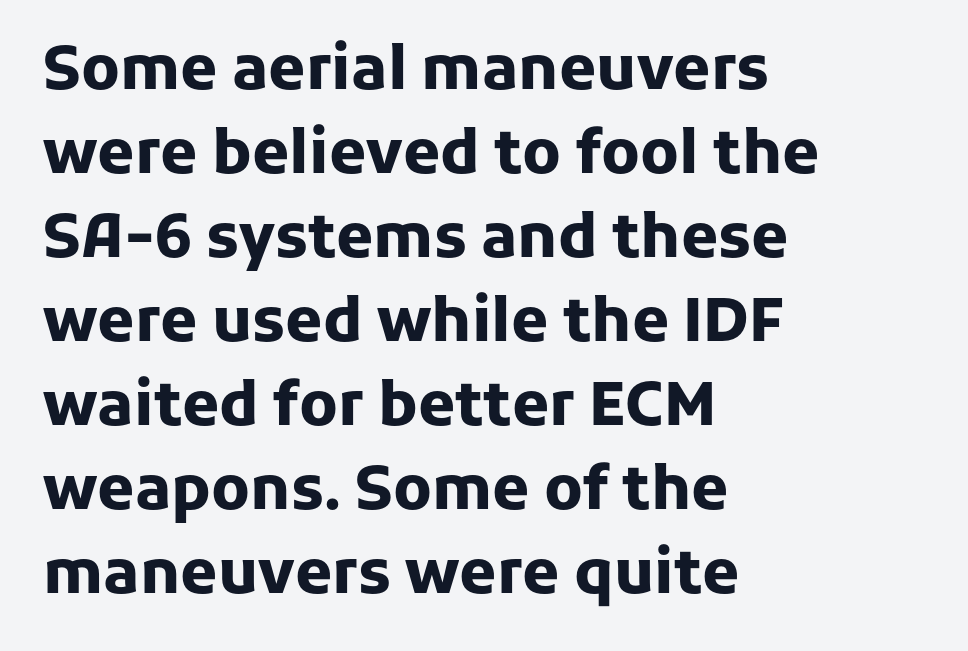
Inter-character spacing is left at the font's built-in metrics. If you drew a line through each stem, it would be perfectly vertical. The rendering anchors every line to the left-hand side. Glance below the letters and you will spot only blank space. The rendering shows plain stroke endings on the letterforms — a sans-serif design.
